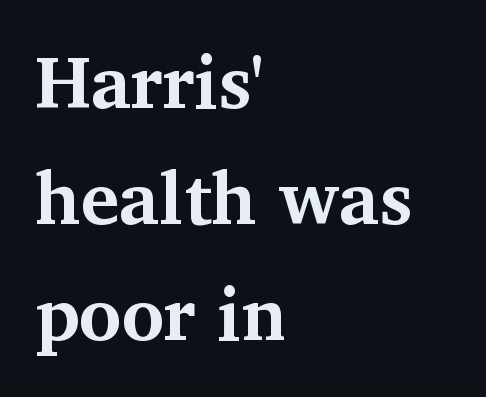
The image shows 73 px bold serif type, upright; set left-aligned, normal line spacing (1.59x), normal letter spacing, not underlined; medium stroke contrast and a medium x-height.
